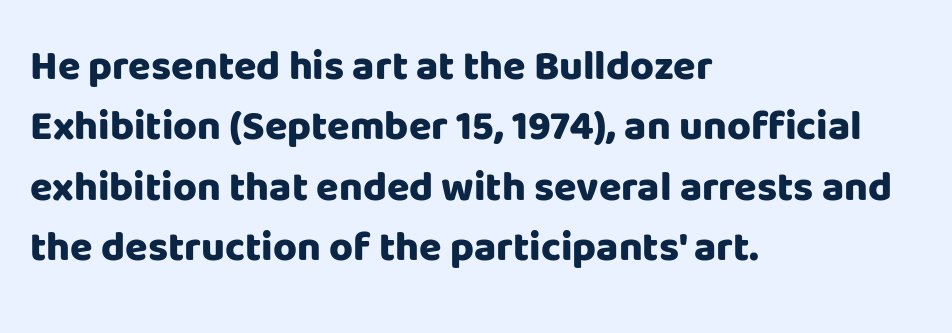
{"serif": "no", "italic": "no", "bold": "yes", "weight": "heavy", "width": "normal", "stroke_contrast": "low", "x_height": "large", "monospaced": "no", "underline": "no", "align": "left", "line_spacing": "normal", "line_spacing_ratio": 1.47, "letter_spacing": "normal", "letter_spacing_em": 0.0, "glyph_px": 41}
